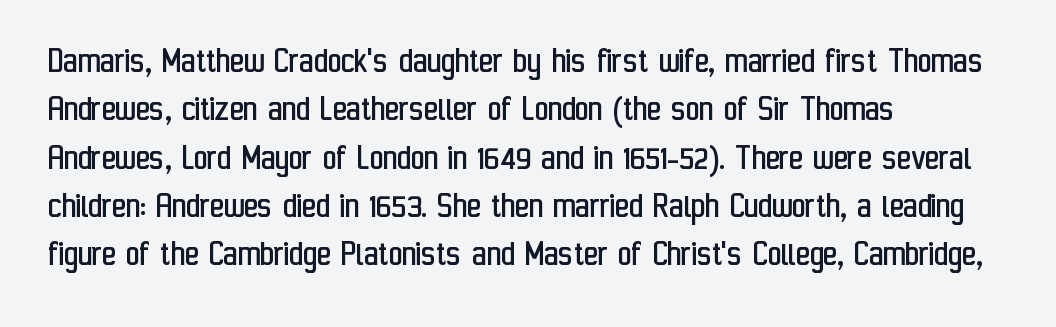
The image shows 38 px regular-weight, condensed sans-serif type, upright; set left-aligned, normal line spacing (1.27x), normal letter spacing, not underlined; low stroke contrast and a medium x-height.
